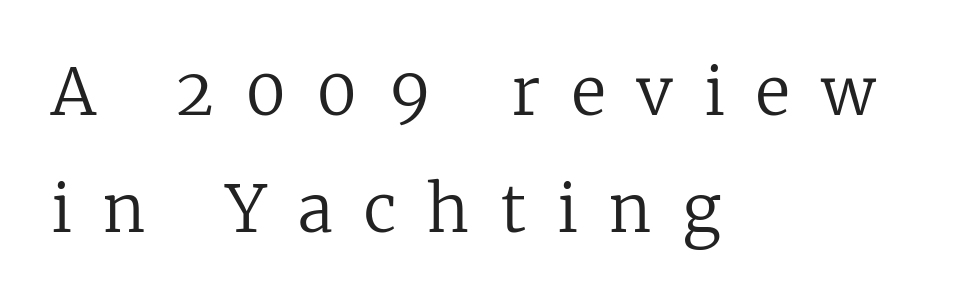
Descender tails drop into unmarked territory. Is the letter spacing exaggerated? Yes — the characters are pushed far apart. Short and long lines alike share a common starting point at left. The letters stand upright; this is a roman face. Spacing verdict: proportional, widths tailored to each character.
